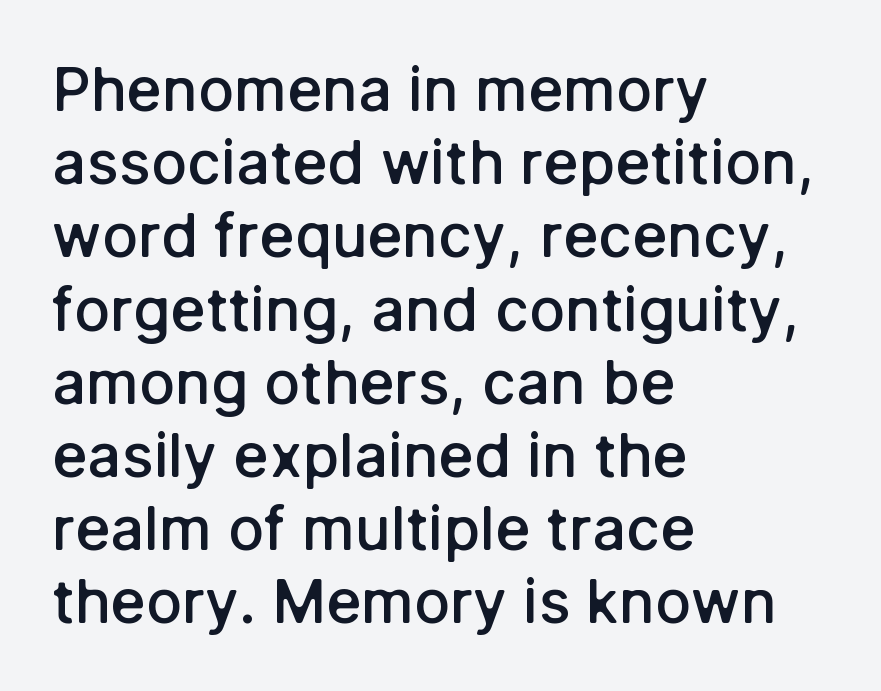
Q: Is the text bold? A: Semi-bold.
Q: Is the text italic (slanted)? A: No, it is upright.
Q: Is the typeface a serif or a sans-serif typeface? A: Sans-serif.
Q: Is the text underlined? A: No.
Q: How is the paragraph aligned? A: Left-aligned.
Q: Is the spacing between letters normal or unusually wide? A: Normal.
Q: Width (condensed, normal, or wide)? A: Normal.
Q: Stroke contrast? A: Low.
Q: x-height? A: Medium.
Q: Monospaced? A: No.
